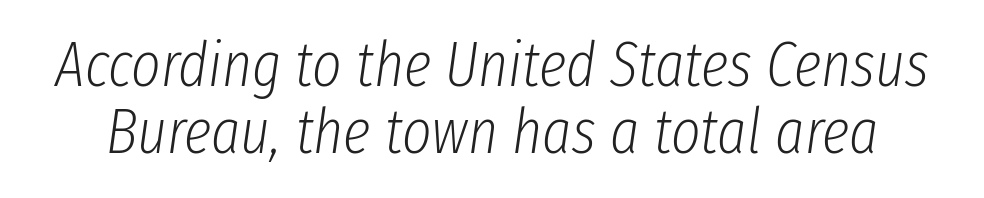
{"italic": "yes", "lean": "right", "slant_degrees": 8, "bold": "no", "weight": "light", "width": "condensed", "stroke_contrast": "low", "x_height": "medium", "monospaced": "no", "underline": "no", "line_spacing": "tight", "line_spacing_ratio": 1.07, "letter_spacing": "normal", "letter_spacing_em": 0.0, "glyph_px": 63}
